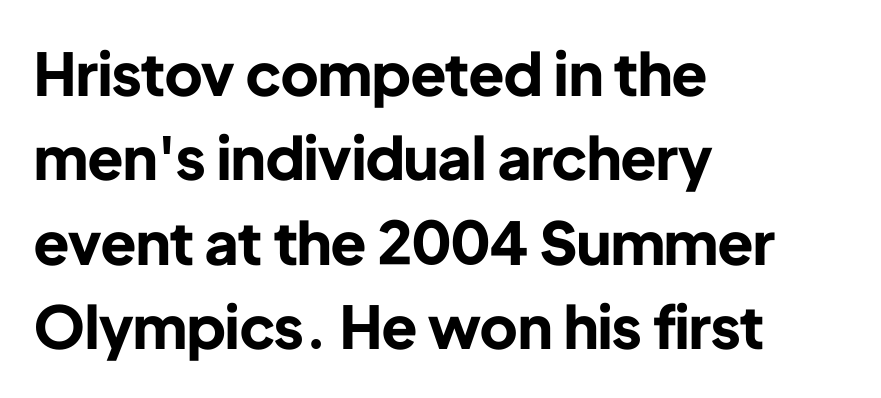
The image shows 59 px bold sans-serif type, upright; set left-aligned, normal line spacing (1.43x), normal letter spacing, not underlined; low stroke contrast and a medium x-height.
